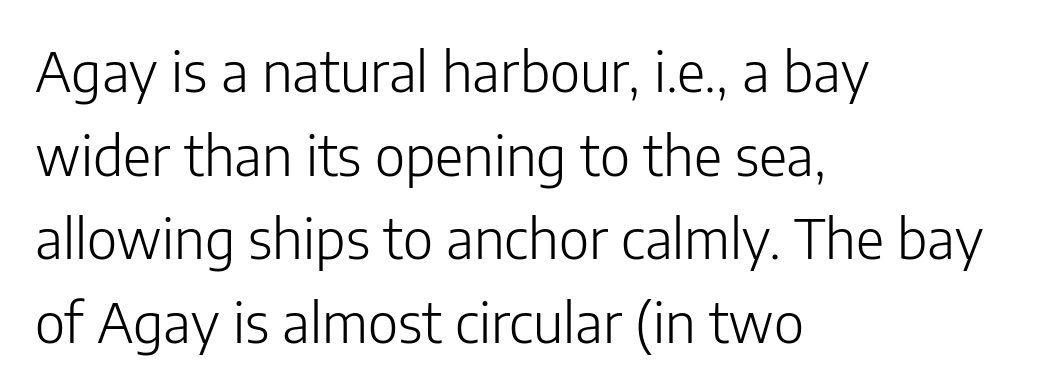
The image shows 55 px light sans-serif type, upright; set left-aligned, normal line spacing (1.52x), normal letter spacing, not underlined; low stroke contrast and a medium x-height.
